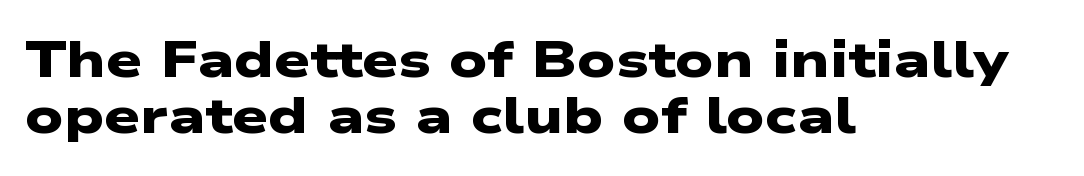
Q: Is the text bold? A: Yes.
Q: Is the typeface a serif or a sans-serif typeface? A: Sans-serif.
Q: Is the text underlined? A: No.
Q: How is the paragraph aligned? A: Left-aligned.
Q: Is the spacing between letters normal or unusually wide? A: Normal.
Q: Is the spacing between lines tight, normal or loose? A: Tight.
Q: Width (condensed, normal, or wide)? A: Wide.
Q: Stroke contrast? A: Low.
Q: x-height? A: Medium.
Q: Monospaced? A: No.
